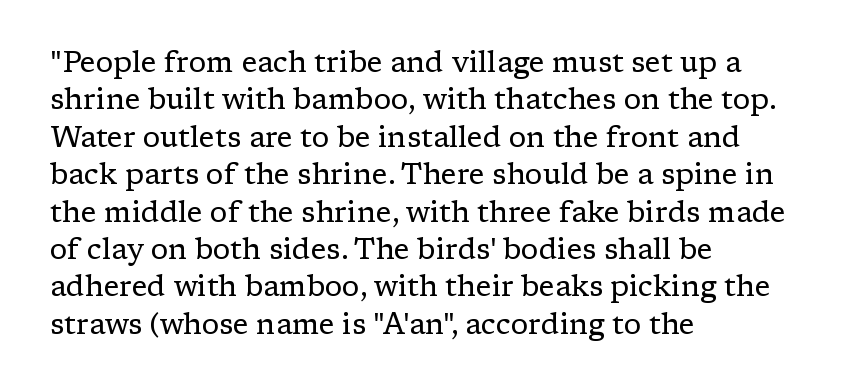
Nothing unusual about the tracking: characters are spaced as the font intends. In terms of leading, this rendering sits right in the middle. The strokes carry an ordinary text weight at most. The lettering stays uniformly vertical, giving the passage a roman look.
